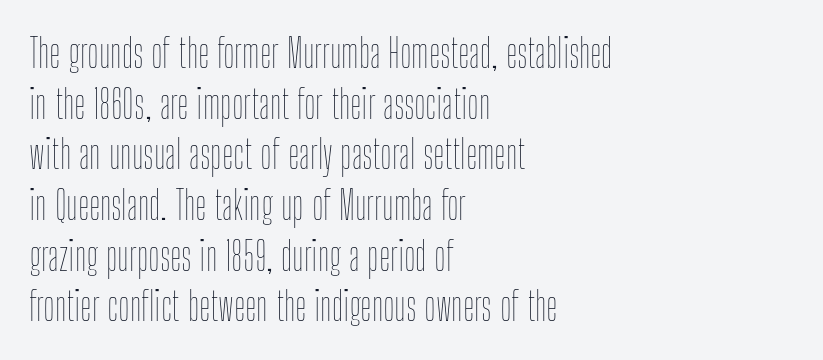
{"italic": "no", "bold": "no", "weight": "thin", "width": "condensed", "stroke_contrast": "low", "x_height": "medium", "monospaced": "no", "underline": "no", "align": "left", "line_spacing": "normal", "line_spacing_ratio": 1.3, "letter_spacing": "normal", "letter_spacing_em": 0.0, "glyph_px": 39}
